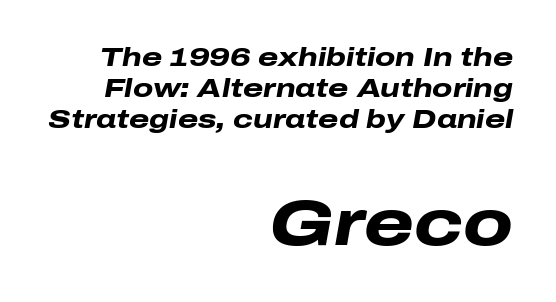
Q: Is the text bold? A: Yes.
Q: Is the text italic (slanted)? A: Yes, it leans right by about 10 degrees.
Q: Is the text underlined? A: No.
Q: How is the paragraph aligned? A: Right-aligned.
Q: Is the spacing between letters normal or unusually wide? A: Normal.
Q: Which block of text is set in a larger size, the first (top) or the second (bottom)? A: The second (bottom) one.
Q: Width (condensed, normal, or wide)? A: Wide.
Q: Stroke contrast? A: Low.
Q: x-height? A: Medium.
Q: Monospaced? A: No.
